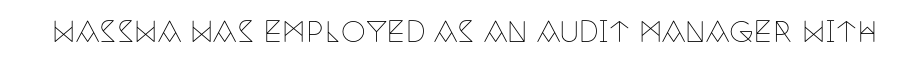
The image shows 28 px thin, condensed serif type, upright; set normal letter spacing, not underlined; low stroke contrast and a large x-height.
